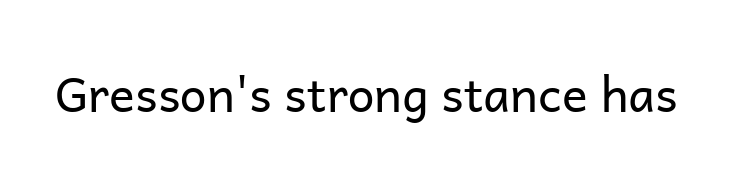
The image shows 48 px regular-weight sans-serif type, upright; set normal letter spacing, not underlined; low stroke contrast and a medium x-height.
